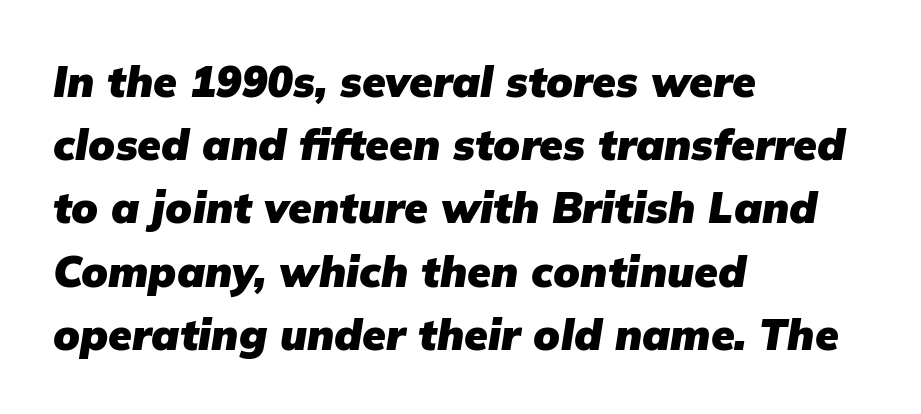
{"italic": "yes", "lean": "right", "slant_degrees": 9, "bold": "yes", "weight": "heavy", "width": "normal", "stroke_contrast": "low", "x_height": "medium", "monospaced": "no", "underline": "no", "align": "left", "line_spacing": "normal", "line_spacing_ratio": 1.47, "letter_spacing": "normal", "letter_spacing_em": 0.0, "glyph_px": 43}
